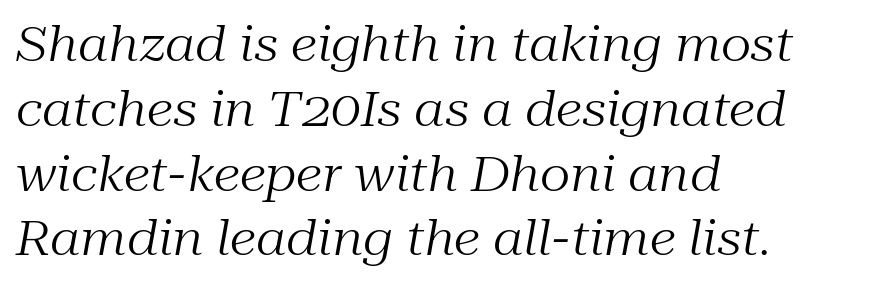
{"serif": "yes", "italic": "yes", "lean": "right", "slant_degrees": 10, "bold": "no", "weight": "regular", "width": "normal", "stroke_contrast": "medium", "x_height": "medium", "monospaced": "no", "underline": "no", "align": "left", "line_spacing": "normal", "line_spacing_ratio": 1.35, "letter_spacing": "normal", "letter_spacing_em": 0.0, "glyph_px": 48}
